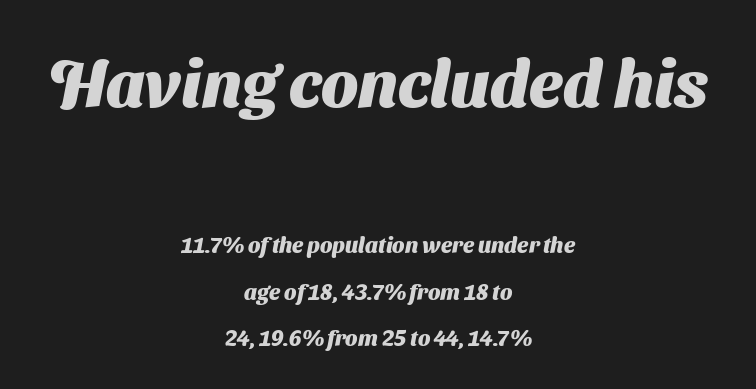
The image shows 66 px heavy sans-serif type; set centered, loose line spacing (2.1x), normal letter spacing, not underlined; the first (top) block is 3.0x larger; medium stroke contrast and a medium x-height.
